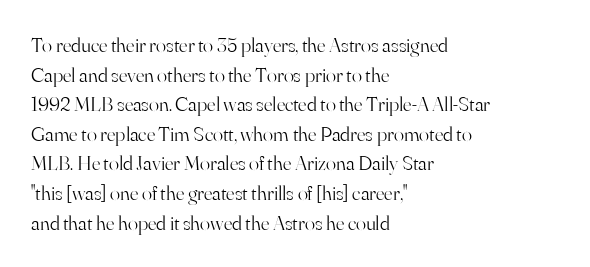
{"italic": "no", "bold": "no", "underline": "no", "align": "left", "line_spacing": "normal", "line_spacing_ratio": 1.41, "letter_spacing": "normal", "letter_spacing_em": 0.0, "glyph_px": 21}
